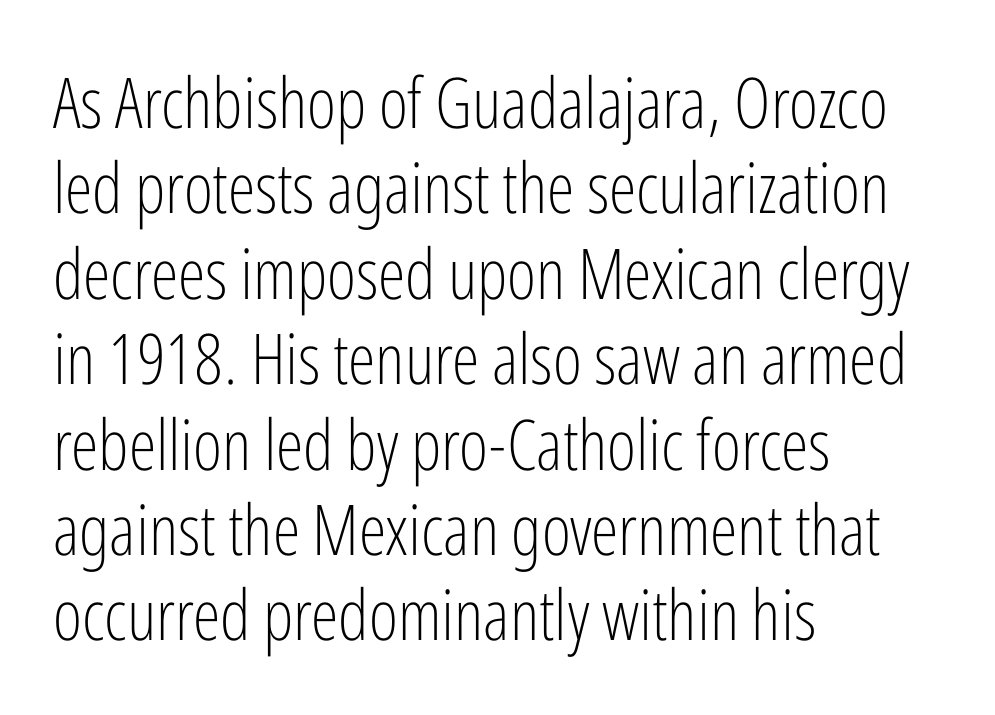
Q: Is the text bold? A: No.
Q: Is the text italic (slanted)? A: No, it is upright.
Q: Is the typeface a serif or a sans-serif typeface? A: Sans-serif.
Q: Is the text underlined? A: No.
Q: How is the paragraph aligned? A: Left-aligned.
Q: Is the spacing between letters normal or unusually wide? A: Normal.
Q: Width (condensed, normal, or wide)? A: Condensed.
Q: Stroke contrast? A: Low.
Q: x-height? A: Medium.
Q: Monospaced? A: No.
